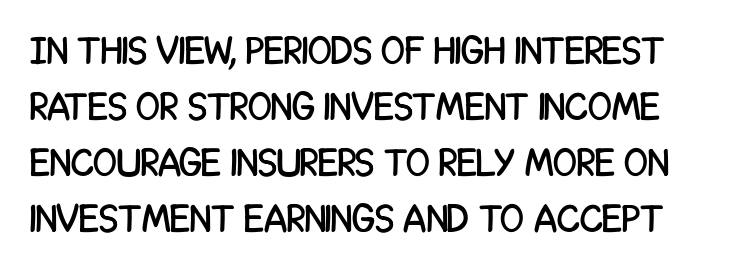
Q: Is the text italic (slanted)? A: No, it is upright.
Q: Is the typeface a serif or a sans-serif typeface? A: Sans-serif.
Q: Is the text underlined? A: No.
Q: Is the spacing between letters normal or unusually wide? A: Normal.
Q: Is the spacing between lines tight, normal or loose? A: Normal.
Q: Width (condensed, normal, or wide)? A: Condensed.
Q: Stroke contrast? A: Low.
Q: x-height? A: Large.
Q: Monospaced? A: No.
